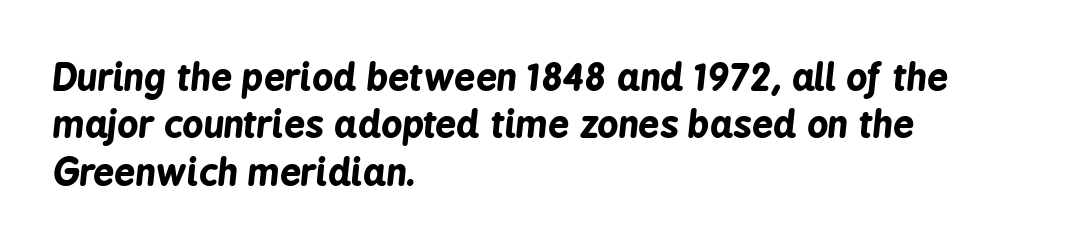
The image shows 37 px bold, condensed type, italic (leaning right); set left-aligned, normal line spacing (1.28x), normal letter spacing, not underlined; low stroke contrast and a medium x-height.
